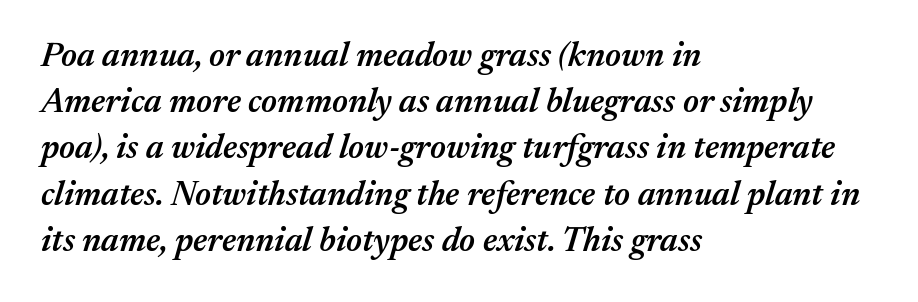
The image shows 34 px semibold type, italic (leaning right); set left-aligned, normal line spacing (1.36x), normal letter spacing, not underlined; medium stroke contrast and a medium x-height.
